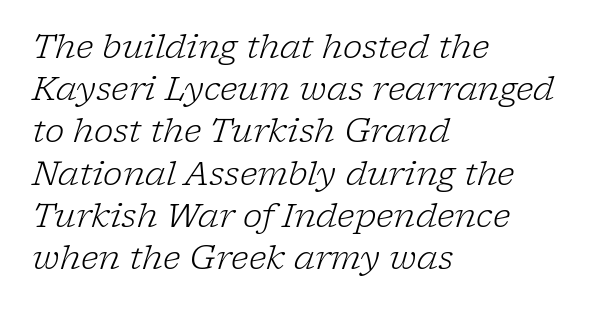
The image shows 33 px light serif type, italic (leaning right); set left-aligned, normal line spacing (1.28x), normal letter spacing, not underlined; low stroke contrast and a medium x-height.
